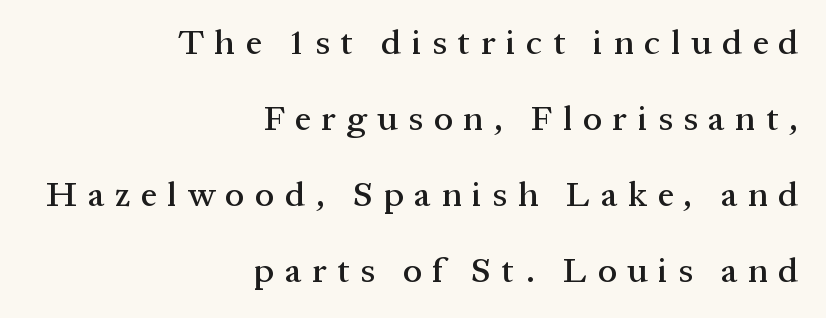
{"serif": "yes", "italic": "no", "width": "normal", "stroke_contrast": "medium", "x_height": "medium", "monospaced": "no", "underline": "no", "align": "right", "line_spacing": "loose", "line_spacing_ratio": 2.17, "letter_spacing": "wide", "letter_spacing_em": 0.3, "glyph_px": 35}
